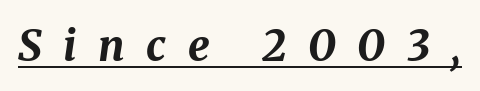
Q: Is the text bold? A: Yes.
Q: Is the text italic (slanted)? A: Yes, it leans right by about 8 degrees.
Q: Is the text underlined? A: Yes.
Q: Is the spacing between letters normal or unusually wide? A: Unusually wide.
Q: Width (condensed, normal, or wide)? A: Normal.
Q: Stroke contrast? A: Medium.
Q: x-height? A: Medium.
Q: Monospaced? A: No.
